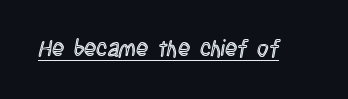
Q: Is the text italic (slanted)? A: Yes.
Q: Is the text underlined? A: Yes.
Q: Is the spacing between letters normal or unusually wide? A: Normal.
